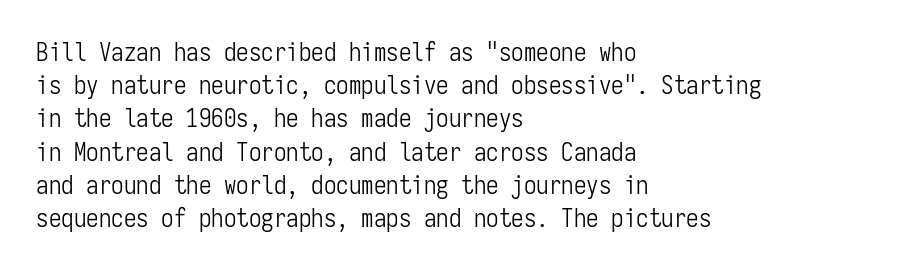
The image shows 25 px text type, upright; set left-aligned, normal line spacing (1.33x), normal letter spacing, not underlined.
